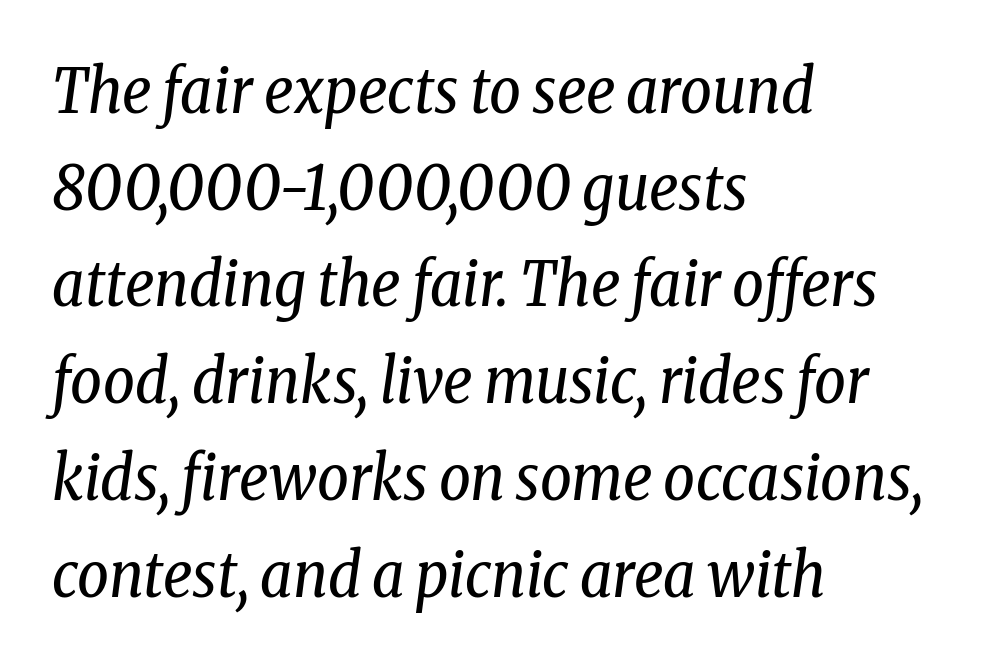
Q: Is the text bold? A: No.
Q: Is the text italic (slanted)? A: Yes, it leans right by about 8 degrees.
Q: Is the typeface a serif or a sans-serif typeface? A: Serif.
Q: Is the text underlined? A: No.
Q: How is the paragraph aligned? A: Left-aligned.
Q: Is the spacing between letters normal or unusually wide? A: Normal.
Q: Is the spacing between lines tight, normal or loose? A: Normal.
Q: Width (condensed, normal, or wide)? A: Condensed.
Q: Stroke contrast? A: Low.
Q: x-height? A: Medium.
Q: Monospaced? A: No.
